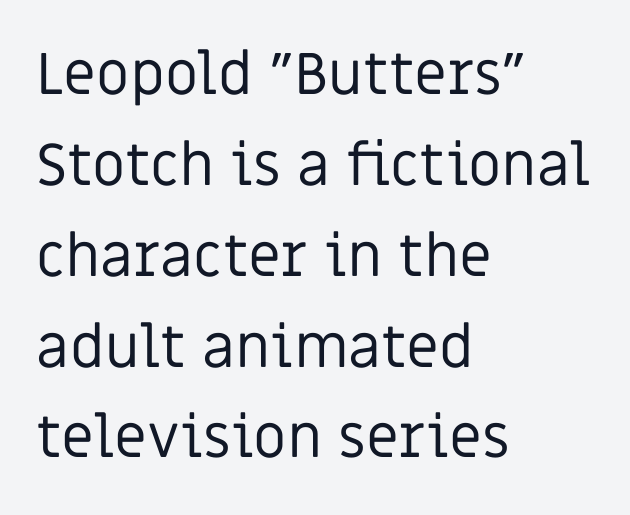
The image shows 59 px regular-weight sans-serif type, upright; set left-aligned, normal line spacing (1.54x), normal letter spacing, not underlined; low stroke contrast and a large x-height.
